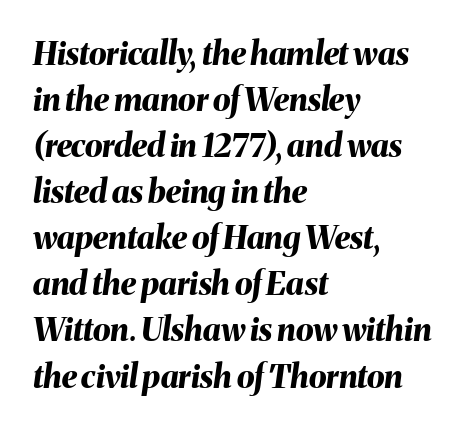
A typesetter would call this proportional, since set widths differ per character. Clear beneath every line of the passage. The ragged edge is on the right, which tells us the setting is flush left. The passage shown leans; its letterforms are oblique.
